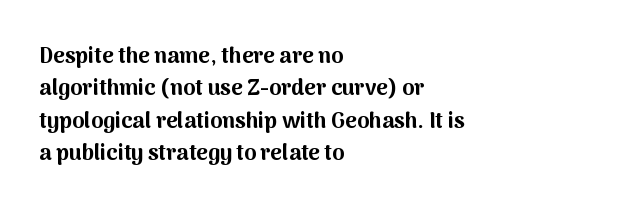
{"italic": "no", "bold": "yes", "underline": "no", "align": "left", "line_spacing": "normal", "line_spacing_ratio": 1.47, "letter_spacing": "normal", "letter_spacing_em": 0.0, "glyph_px": 22}
